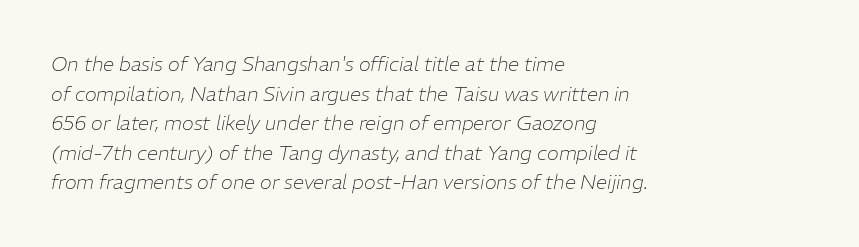
The image shows 20 px text type, italic (leaning right); set left-aligned, normal line spacing (1.48x), normal letter spacing, not underlined.
